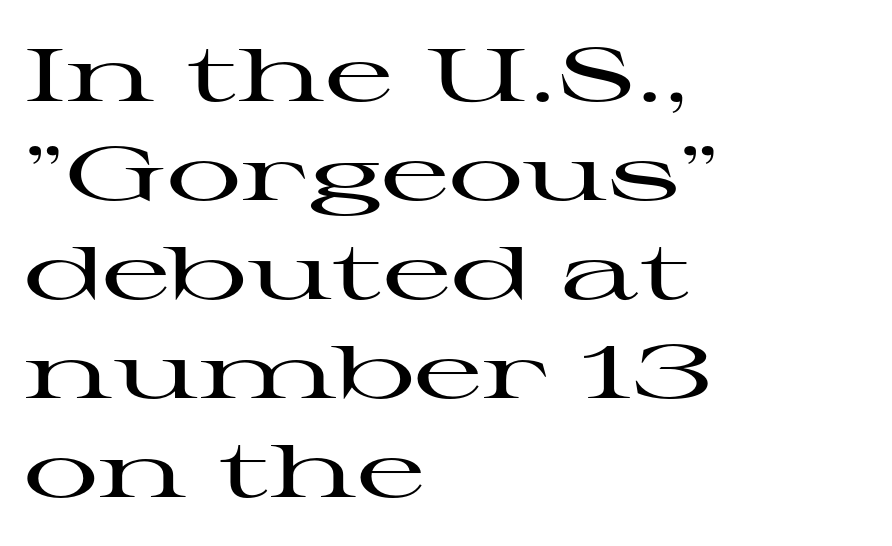
Q: Is the text italic (slanted)? A: No, it is upright.
Q: Is the typeface a serif or a sans-serif typeface? A: Serif.
Q: Is the text underlined? A: No.
Q: How is the paragraph aligned? A: Left-aligned.
Q: Is the spacing between letters normal or unusually wide? A: Normal.
Q: Is the spacing between lines tight, normal or loose? A: Normal.
Q: Width (condensed, normal, or wide)? A: Wide.
Q: Stroke contrast? A: High.
Q: x-height? A: Medium.
Q: Monospaced? A: No.
